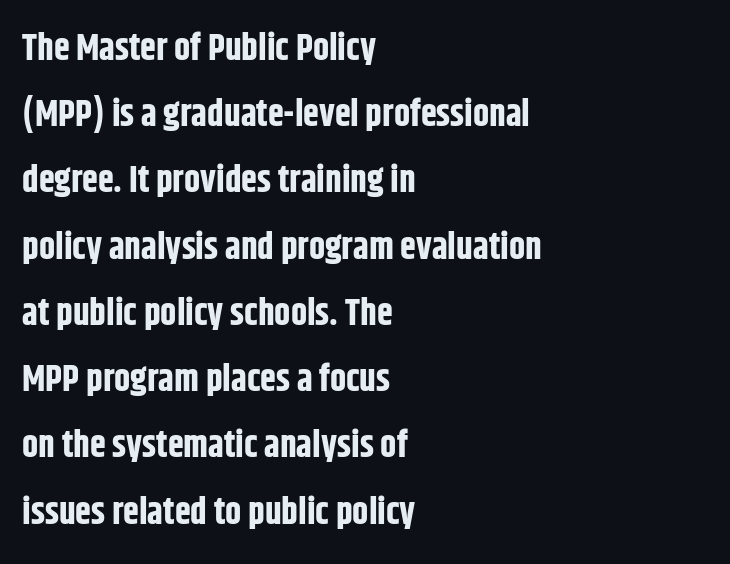
Q: Is the text bold? A: Yes.
Q: Is the text italic (slanted)? A: No, it is upright.
Q: Is the typeface a serif or a sans-serif typeface? A: Sans-serif.
Q: Is the text underlined? A: No.
Q: How is the paragraph aligned? A: Left-aligned.
Q: Is the spacing between letters normal or unusually wide? A: Normal.
Q: Width (condensed, normal, or wide)? A: Condensed.
Q: Stroke contrast? A: Low.
Q: x-height? A: Large.
Q: Monospaced? A: No.
